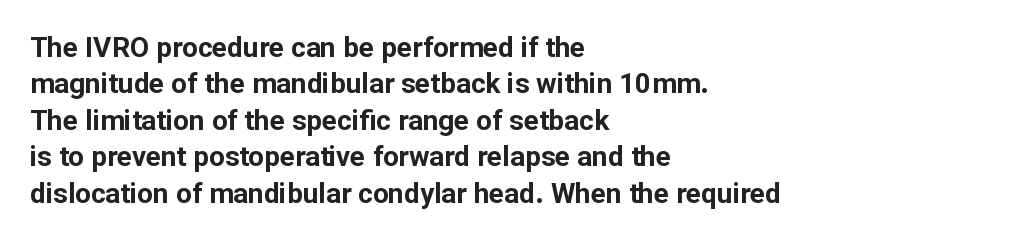
Has an underline been added? It has not. There is no visible air inserted between adjacent glyphs. The ragged edge is on the right, which tells us the setting is flush left. Look at the stroke-to-counter ratio: heavy, a bold. A sans-serif font was chosen for this passage.
